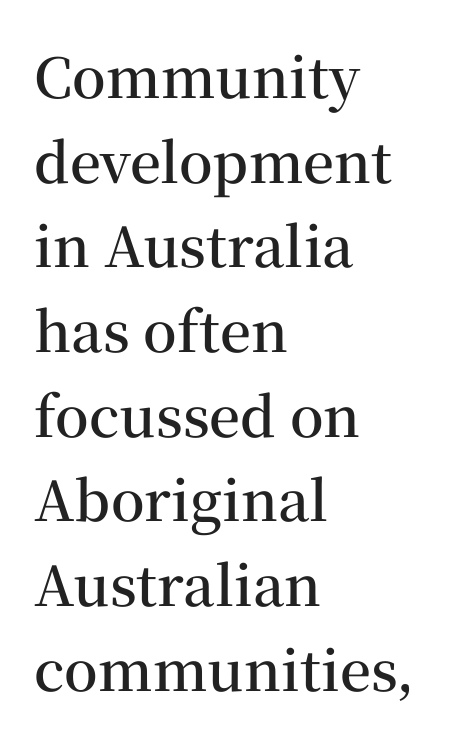
Q: Is the text bold? A: Semi-bold.
Q: Is the text italic (slanted)? A: No, it is upright.
Q: Is the typeface a serif or a sans-serif typeface? A: Serif.
Q: Is the text underlined? A: No.
Q: How is the paragraph aligned? A: Left-aligned.
Q: Is the spacing between letters normal or unusually wide? A: Normal.
Q: Is the spacing between lines tight, normal or loose? A: Normal.
Q: Width (condensed, normal, or wide)? A: Normal.
Q: Stroke contrast? A: Medium.
Q: x-height? A: Medium.
Q: Monospaced? A: No.
